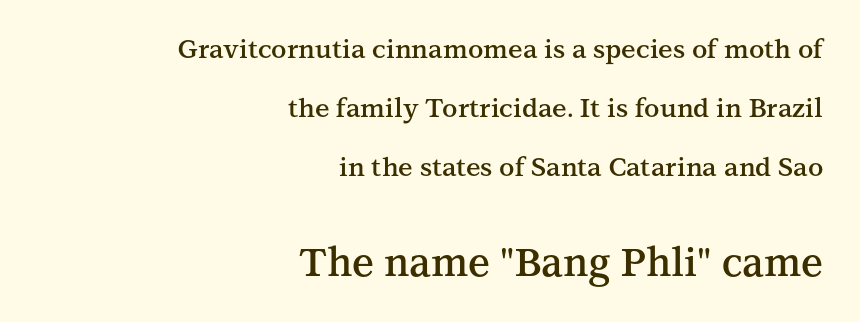
Typesetter's note — lower block bumped up in size, upper block left smaller. The letters sit at their default tracking, neither squeezed nor spread. Posture: vertical. Is this a fixed-width face? No — the glyphs have proportional, varying widths. The typesetter chose a ragged-left arrangement here.
